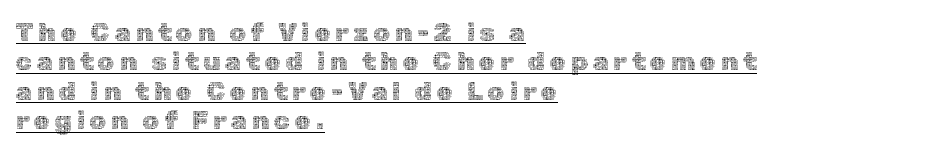
Q: Is the text bold? A: No.
Q: Is the text italic (slanted)? A: No, it is upright.
Q: Is the text underlined? A: Yes.
Q: How is the paragraph aligned? A: Left-aligned.
Q: Is the spacing between lines tight, normal or loose? A: Tight.
